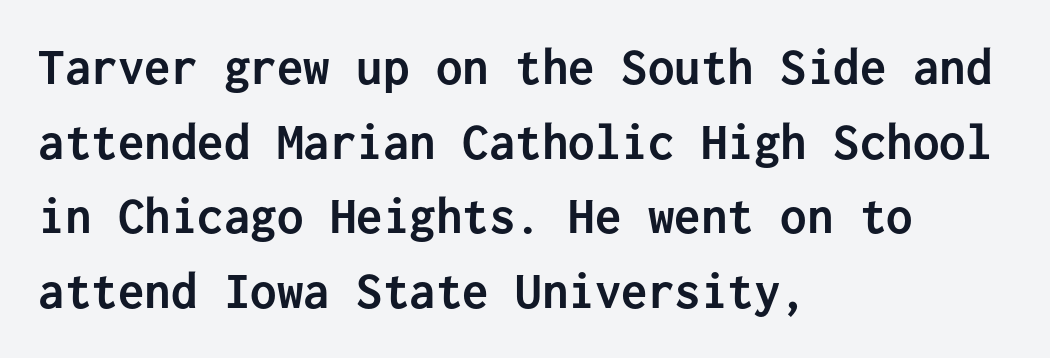
Each letter, wide or thin by design, is forced into the same width here. How would I describe the line gaps? Plain and ordinary. Letterform terminals end flat and unadorned throughout the passage. Italic? Not at all — the glyphs are vertical. Stroke thickness is high; the sample reads as a true bold.
